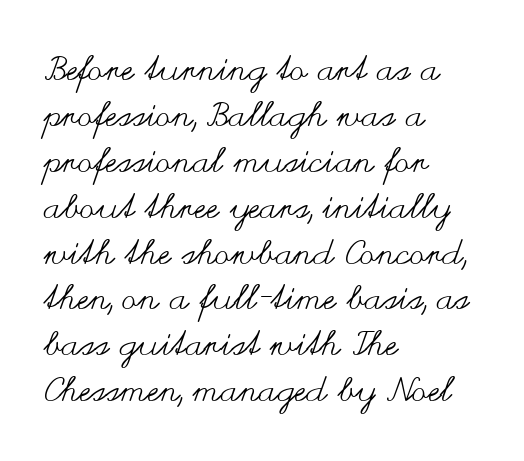
Q: Is the text bold? A: No.
Q: Is the text italic (slanted)? A: Yes.
Q: Is the text underlined? A: No.
Q: How is the paragraph aligned? A: Left-aligned.
Q: Is the spacing between letters normal or unusually wide? A: Normal.
Q: Is the spacing between lines tight, normal or loose? A: Normal.
Q: Width (condensed, normal, or wide)? A: Wide.
Q: Stroke contrast? A: Medium.
Q: x-height? A: Small.
Q: Monospaced? A: No.
